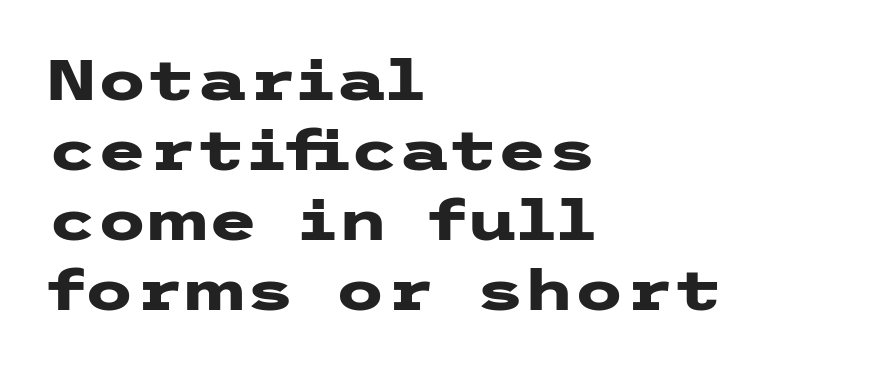
Q: Is the text bold? A: Yes.
Q: Is the text italic (slanted)? A: No, it is upright.
Q: Is the typeface a serif or a sans-serif typeface? A: Sans-serif.
Q: Is the text underlined? A: No.
Q: How is the paragraph aligned? A: Left-aligned.
Q: Is the spacing between letters normal or unusually wide? A: Normal.
Q: Width (condensed, normal, or wide)? A: Wide.
Q: Stroke contrast? A: Low.
Q: x-height? A: Medium.
